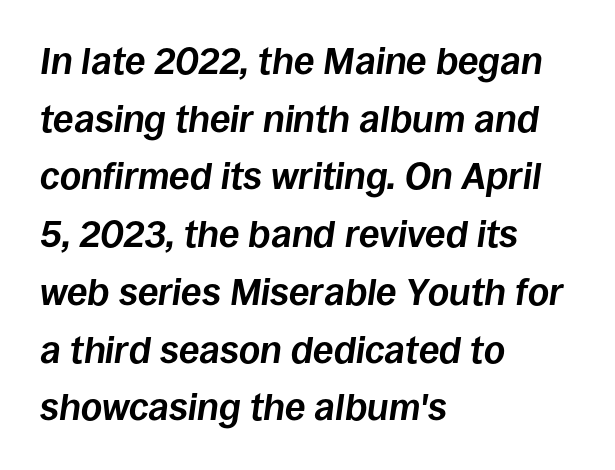
The image shows 37 px bold type, italic (leaning right); set left-aligned, normal line spacing (1.56x), normal letter spacing, not underlined; low stroke contrast and a large x-height.
